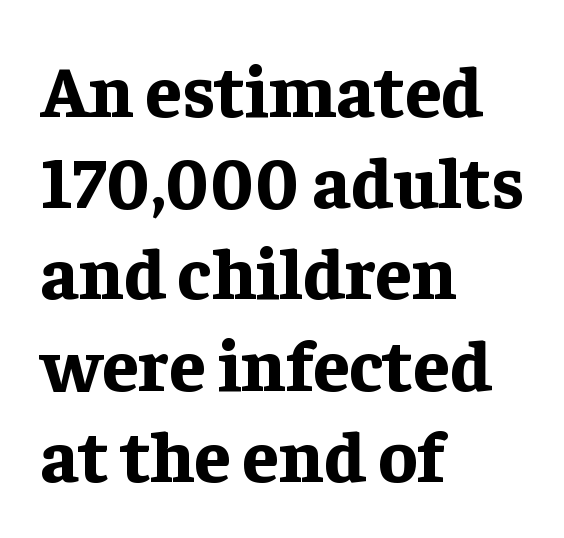
Between one letter and the next there's only the usual sliver of space. This sample keeps an unexceptional amount of space between lines. One-word summary of the alignment: left. The gap between lines stays unmarked.
